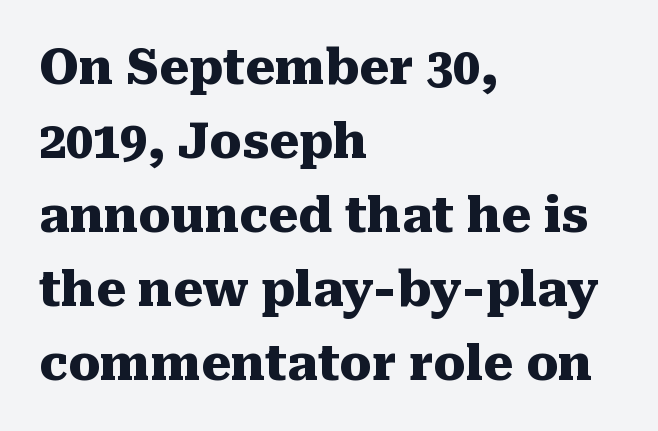
{"serif": "yes", "italic": "no", "bold": "yes", "weight": "heavy", "width": "normal", "stroke_contrast": "medium", "x_height": "medium", "monospaced": "no", "underline": "no", "align": "left", "line_spacing": "normal", "line_spacing_ratio": 1.54, "letter_spacing": "normal", "letter_spacing_em": 0.0, "glyph_px": 48}
